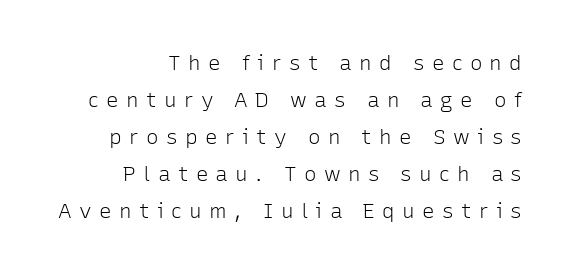
Q: Is the text bold? A: No.
Q: Is the text italic (slanted)? A: No, it is upright.
Q: Is the text underlined? A: No.
Q: How is the paragraph aligned? A: Right-aligned.
Q: Is the spacing between letters normal or unusually wide? A: Unusually wide.
